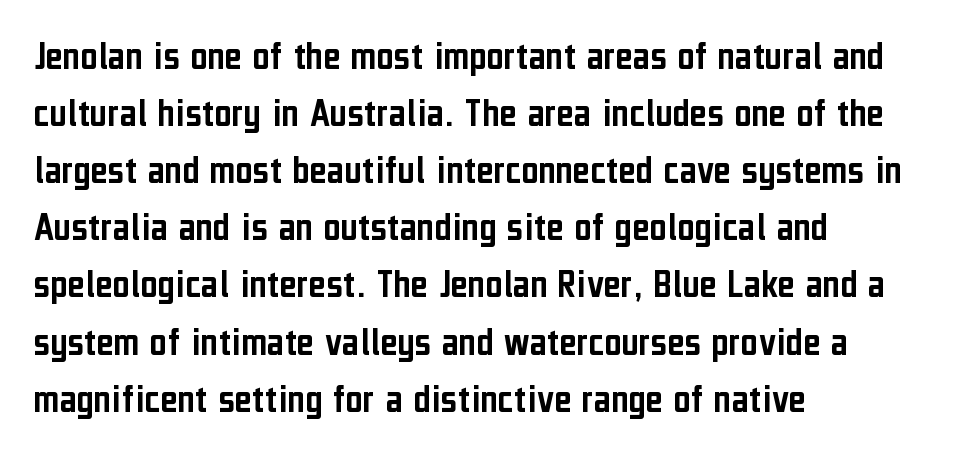
The image shows 42 px condensed sans-serif type, upright; set left-aligned, normal line spacing (1.36x), normal letter spacing, not underlined; low stroke contrast and a medium x-height.
